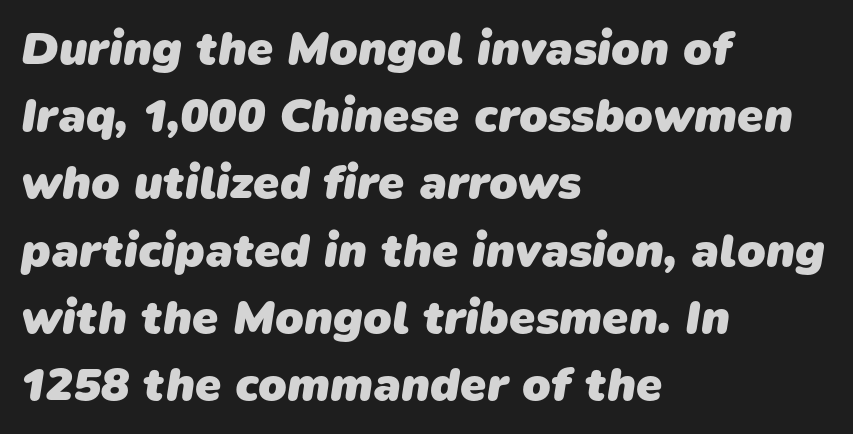
The image shows 47 px heavy sans-serif type; set left-aligned, normal line spacing (1.43x), normal letter spacing, not underlined; low stroke contrast and a medium x-height.
